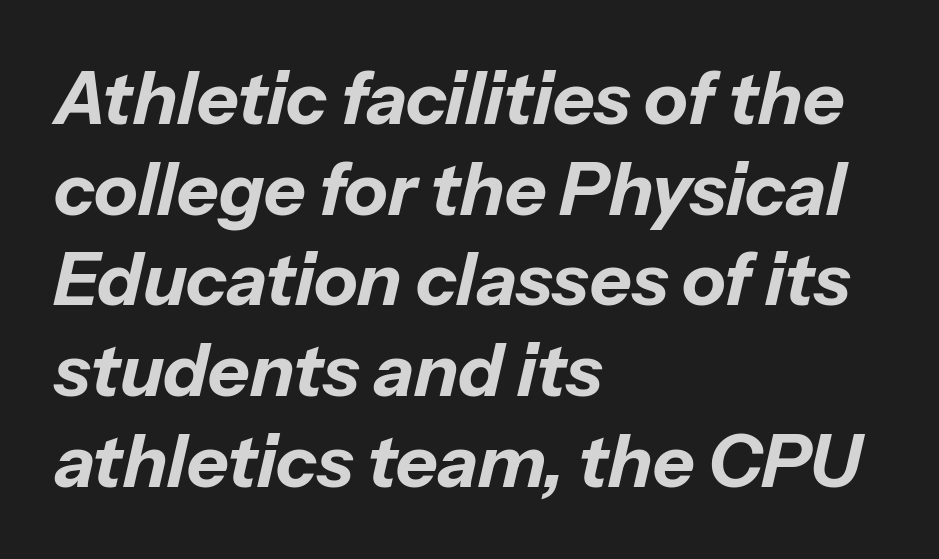
The paragraph has a hard left edge and a soft right edge. The font's italic variant was chosen for this text. The passage shown stacks its lines at a standard gap. Strokes here are thick enough to call this a true bold. Standard letterfit; no display-style spreading of the glyphs.
